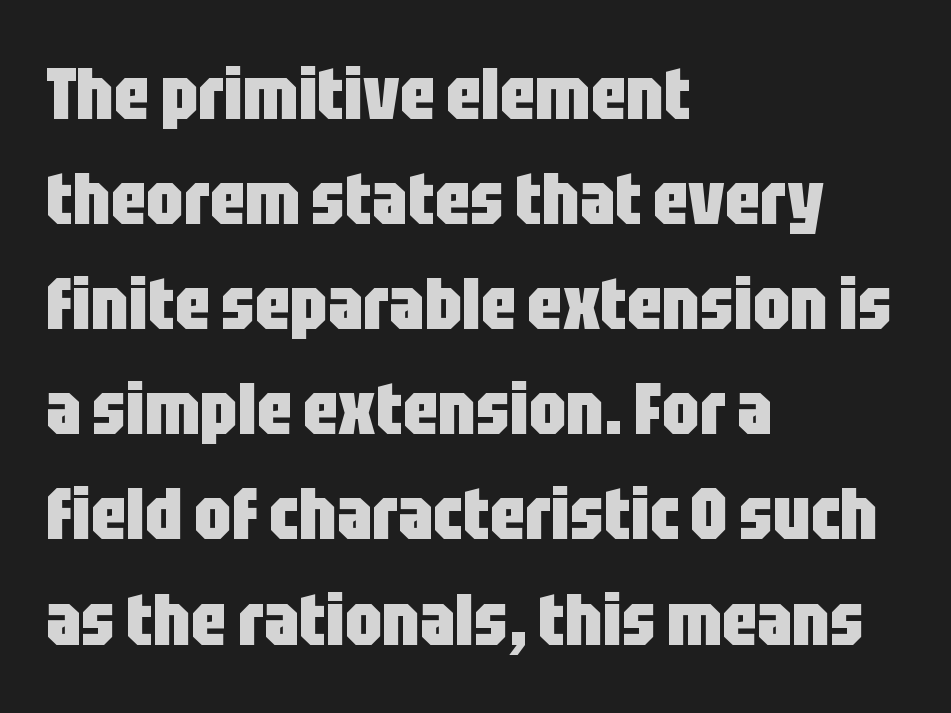
These lines keep a tight, regular rhythm from letter to letter. The passage shown is not underscored anywhere. Nothing sits at the stroke ends, so this counts as sans-serif. The passage shown stacks its lines at a standard gap. Here the designer chose a conventional face with non-uniform glyph widths.
